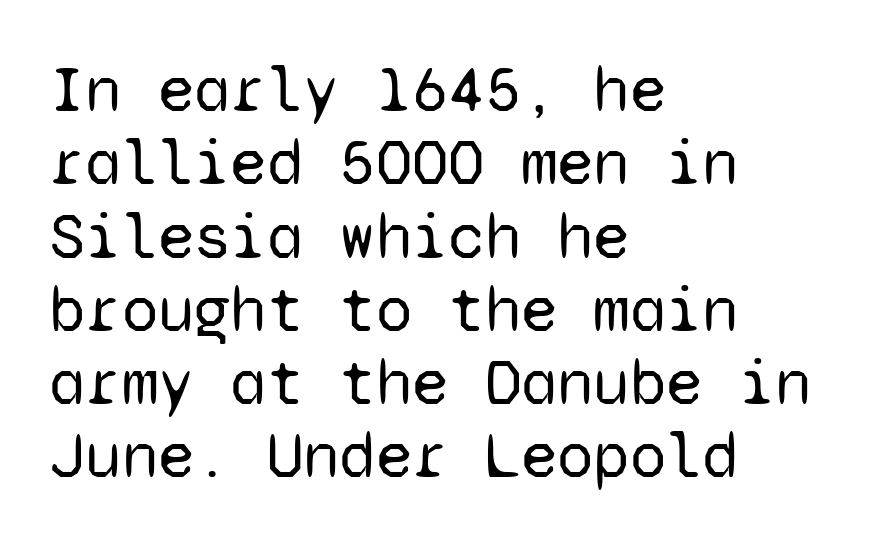
Q: Is the text bold? A: No.
Q: Is the text italic (slanted)? A: No, it is upright.
Q: Is the typeface a serif or a sans-serif typeface? A: Sans-serif.
Q: Is the text underlined? A: No.
Q: How is the paragraph aligned? A: Left-aligned.
Q: Is the spacing between letters normal or unusually wide? A: Normal.
Q: Is the spacing between lines tight, normal or loose? A: Tight.
Q: Width (condensed, normal, or wide)? A: Normal.
Q: Stroke contrast? A: Low.
Q: x-height? A: Medium.
Q: Monospaced? A: Yes.
